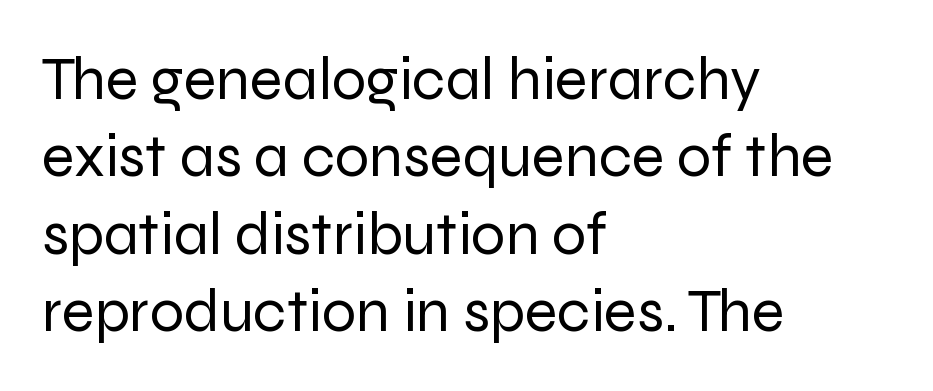
{"serif": "no", "italic": "no", "bold": "no", "weight": "regular", "width": "normal", "stroke_contrast": "low", "x_height": "medium", "monospaced": "no", "underline": "no", "align": "left", "line_spacing": "normal", "line_spacing_ratio": 1.27, "letter_spacing": "normal", "letter_spacing_em": 0.0, "glyph_px": 61}
